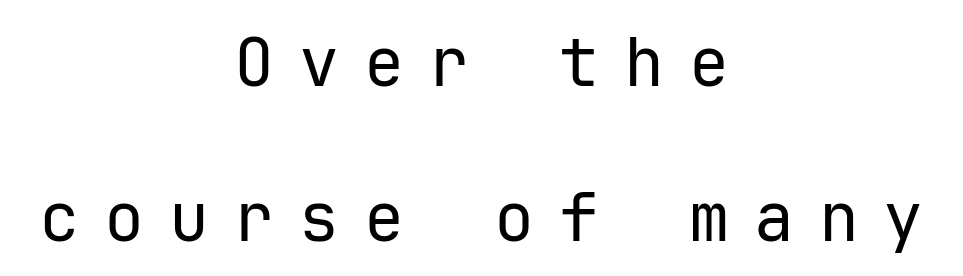
Vertical stems look standard width or narrower in stroke. Every stem runs plumb, perpendicular to the baseline. The baseline area is clear. How would I describe the line gaps? Wide and relaxed. In terms of letterspacing, this is a distinctly airy, spread setting.
